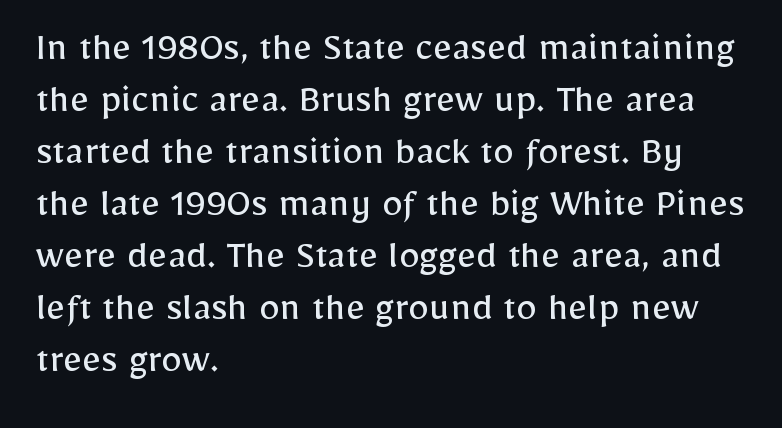
{"serif": "no", "italic": "no", "bold": "no", "weight": "regular", "width": "normal", "stroke_contrast": "low", "x_height": "medium", "monospaced": "no", "underline": "no", "align": "left", "line_spacing_ratio": 1.24, "letter_spacing": "normal", "letter_spacing_em": 0.0, "glyph_px": 42}
